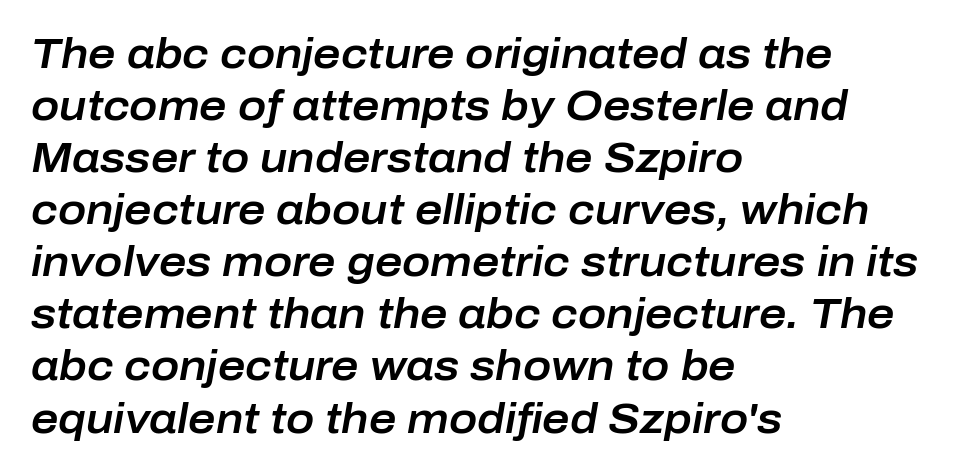
The image shows 42 px text type, italic (leaning right); set left-aligned, line spacing 1.24x, normal letter spacing, not underlined; low stroke contrast and a medium x-height.
